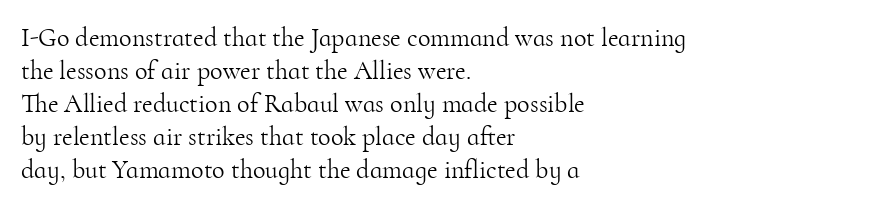
Q: Is the text bold? A: No.
Q: Is the text italic (slanted)? A: No, it is upright.
Q: Is the text underlined? A: No.
Q: How is the paragraph aligned? A: Left-aligned.
Q: Is the spacing between letters normal or unusually wide? A: Normal.
Q: Is the spacing between lines tight, normal or loose? A: Normal.
